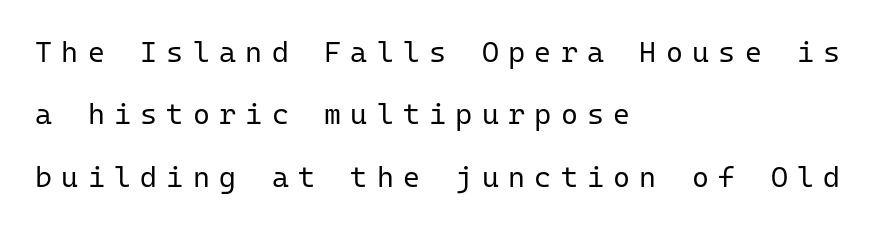
Q: Is the text bold? A: No.
Q: Is the text italic (slanted)? A: No, it is upright.
Q: Is the typeface a serif or a sans-serif typeface? A: Sans-serif.
Q: Is the text underlined? A: No.
Q: How is the paragraph aligned? A: Left-aligned.
Q: Is the spacing between letters normal or unusually wide? A: Unusually wide.
Q: Is the spacing between lines tight, normal or loose? A: Loose.
Q: Width (condensed, normal, or wide)? A: Normal.
Q: Stroke contrast? A: Low.
Q: x-height? A: Medium.
Q: Monospaced? A: Yes.
